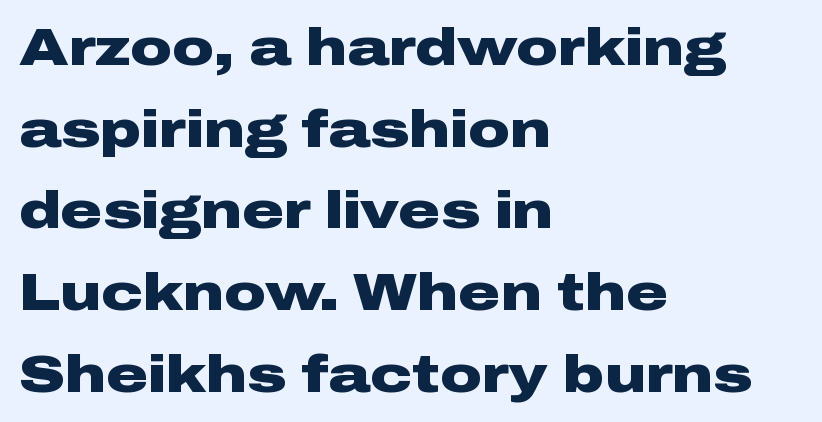
{"serif": "no", "italic": "no", "bold": "yes", "weight": "heavy", "width": "wide", "stroke_contrast": "low", "x_height": "medium", "monospaced": "no", "underline": "no", "align": "left", "line_spacing": "normal", "line_spacing_ratio": 1.57, "letter_spacing": "normal", "letter_spacing_em": 0.0, "glyph_px": 52}
